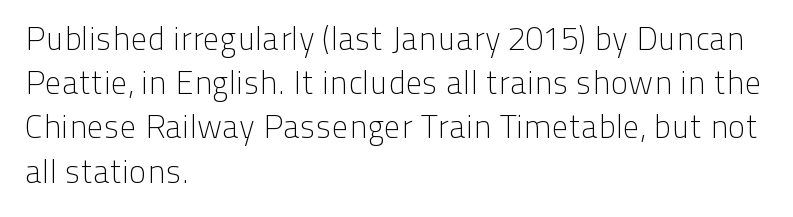
Notice how the passage keeps a crisp vertical edge on the left only. Think of a printed novel: that variable character pitch is what you see here. The designer left line spacing at the default. Students, note that the glyphs here touch the page at normal intervals. Nope, no serifs anywhere on these letters. The weight tops out at a normal text grade.
